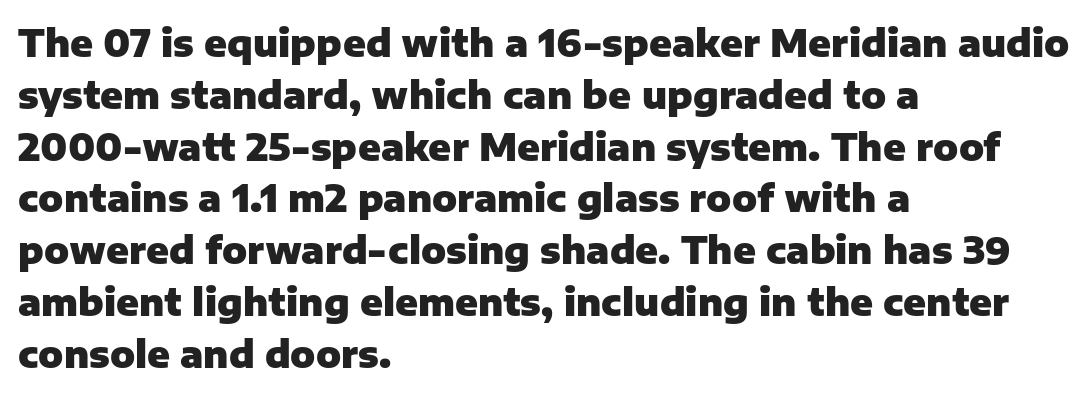
{"serif": "no", "italic": "no", "bold": "yes", "weight": "heavy", "width": "normal", "stroke_contrast": "low", "x_height": "medium", "monospaced": "no", "underline": "no", "align": "left", "line_spacing": "normal", "line_spacing_ratio": 1.4, "letter_spacing": "normal", "letter_spacing_em": 0.0, "glyph_px": 37}
